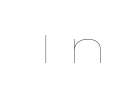
This sample has the flowing, uneven cadence of proportional lettering. No heavy texture on the line: the type isn't bold. The lettering stays uniformly vertical, giving the passage a roman look. Substantial extra tracking has been applied to these lines.
